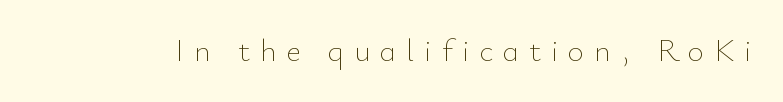
The image shows 32 px thin type, upright; set unusually wide letter spacing (+0.3 em), not underlined; low stroke contrast and a small x-height.
